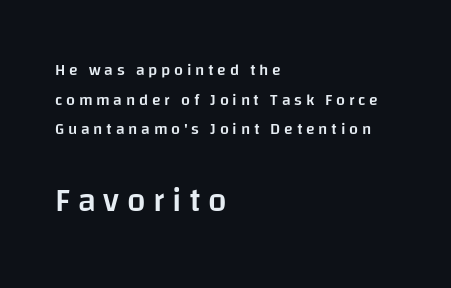
Q: Is the text bold? A: Semi-bold.
Q: Is the text italic (slanted)? A: No, it is upright.
Q: Is the typeface a serif or a sans-serif typeface? A: Sans-serif.
Q: Is the text underlined? A: No.
Q: How is the paragraph aligned? A: Left-aligned.
Q: Is the spacing between letters normal or unusually wide? A: Unusually wide.
Q: Which block of text is set in a larger size, the first (top) or the second (bottom)? A: The second (bottom) one.
Q: Width (condensed, normal, or wide)? A: Normal.
Q: Stroke contrast? A: Low.
Q: x-height? A: Large.
Q: Monospaced? A: No.
